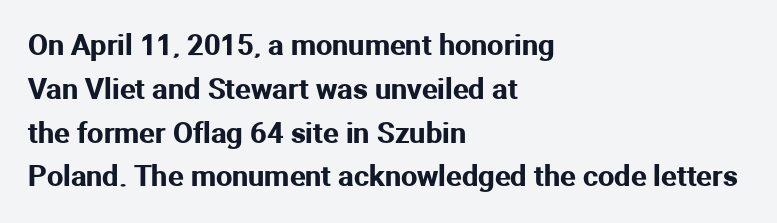
How would I describe the line gaps? Plain and ordinary. Caption: multi-line text, flush left, ragged right. Underline: absent. How are the letters spaced? Ordinarily, with no added tracking.
